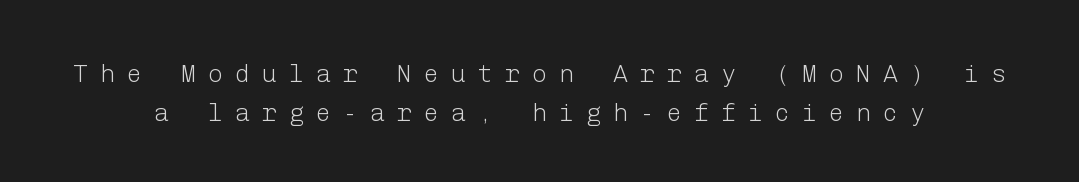
Q: Is the text bold? A: No.
Q: Is the text italic (slanted)? A: No, it is upright.
Q: Is the text underlined? A: No.
Q: How is the paragraph aligned? A: Centered.
Q: Is the spacing between letters normal or unusually wide? A: Unusually wide.
Q: Is the spacing between lines tight, normal or loose? A: Normal.
